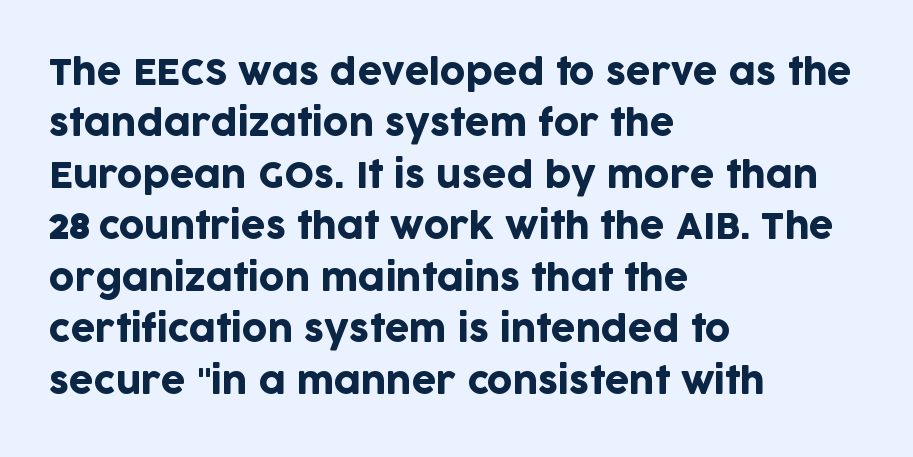
Q: Is the text italic (slanted)? A: No, it is upright.
Q: Is the typeface a serif or a sans-serif typeface? A: Sans-serif.
Q: Is the text underlined? A: No.
Q: How is the paragraph aligned? A: Left-aligned.
Q: Is the spacing between letters normal or unusually wide? A: Normal.
Q: Is the spacing between lines tight, normal or loose? A: Normal.
Q: Width (condensed, normal, or wide)? A: Normal.
Q: Stroke contrast? A: Low.
Q: x-height? A: Large.
Q: Monospaced? A: No.
